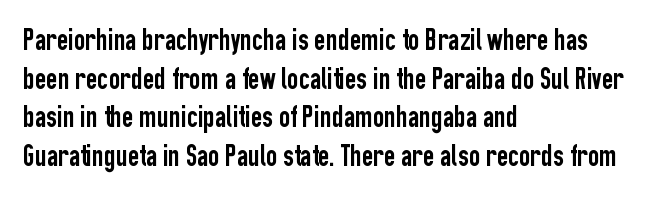
Q: Is the text italic (slanted)? A: No, it is upright.
Q: Is the typeface a serif or a sans-serif typeface? A: Sans-serif.
Q: Is the text underlined? A: No.
Q: How is the paragraph aligned? A: Left-aligned.
Q: Is the spacing between letters normal or unusually wide? A: Normal.
Q: Is the spacing between lines tight, normal or loose? A: Normal.
Q: Width (condensed, normal, or wide)? A: Condensed.
Q: Stroke contrast? A: Low.
Q: x-height? A: Medium.
Q: Monospaced? A: No.
